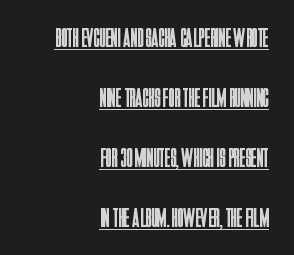
{"italic": "no", "bold": "no", "underline": "yes", "align": "right", "line_spacing": "loose", "line_spacing_ratio": 2.22, "letter_spacing": "normal", "letter_spacing_em": 0.0, "glyph_px": 27}
